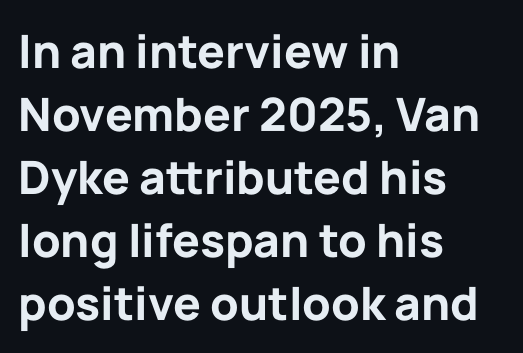
The foot of each line stays bare and open. Compared with a centered layout, this one pins lines to the left instead. Proportional: the letters do not fall into vertical columns. Type style note: lacks serifs. No extra tracking has been applied to these lines. Leading matches the norm, producing a regular column.
